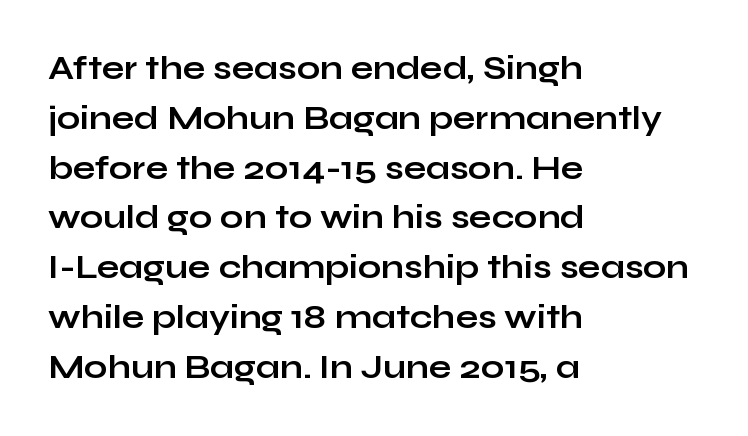
Q: Is the text bold? A: Yes.
Q: Is the text italic (slanted)? A: No, it is upright.
Q: Is the typeface a serif or a sans-serif typeface? A: Sans-serif.
Q: Is the text underlined? A: No.
Q: How is the paragraph aligned? A: Left-aligned.
Q: Is the spacing between letters normal or unusually wide? A: Normal.
Q: Is the spacing between lines tight, normal or loose? A: Normal.
Q: Width (condensed, normal, or wide)? A: Wide.
Q: Stroke contrast? A: Low.
Q: x-height? A: Medium.
Q: Monospaced? A: No.
